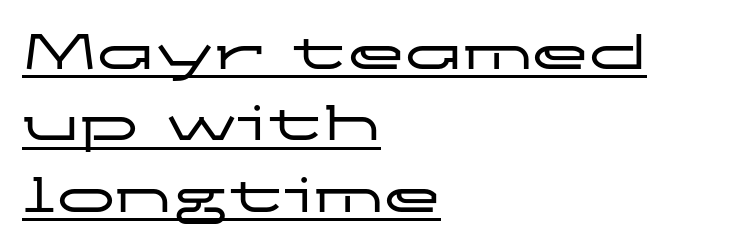
The image shows 58 px wide sans-serif type, upright; set left-aligned, line spacing 1.23x, normal letter spacing, underlined; low stroke contrast and a medium x-height.
